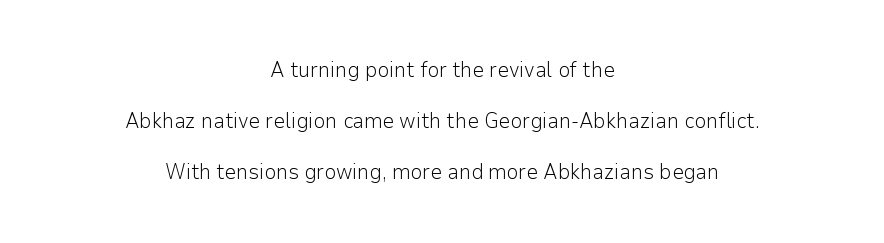
The image shows 21 px text type, upright; set centered, loose line spacing (2.44x), normal letter spacing, not underlined.
